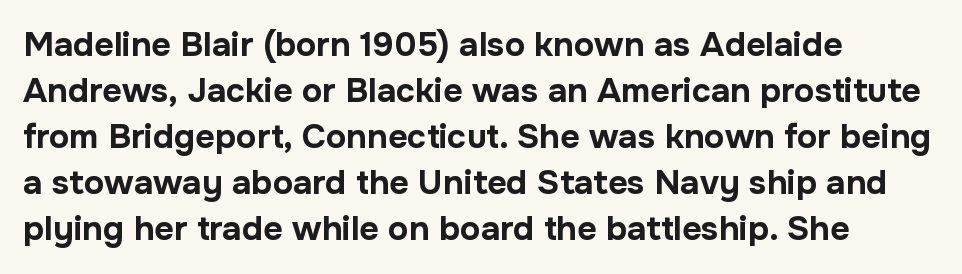
{"serif": "no", "italic": "no", "bold": "yes", "weight": "bold", "width": "normal", "stroke_contrast": "low", "x_height": "medium", "monospaced": "no", "underline": "no", "align": "left", "line_spacing": "normal", "line_spacing_ratio": 1.35, "letter_spacing": "normal", "letter_spacing_em": 0.0, "glyph_px": 34}
